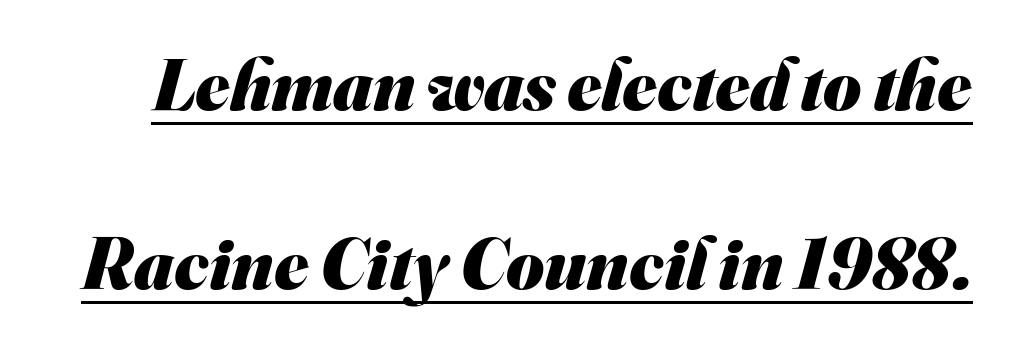
Q: Is the text bold? A: Yes.
Q: Is the typeface a serif or a sans-serif typeface? A: Sans-serif.
Q: Is the text underlined? A: Yes.
Q: Is the spacing between letters normal or unusually wide? A: Normal.
Q: Is the spacing between lines tight, normal or loose? A: Loose.
Q: Width (condensed, normal, or wide)? A: Normal.
Q: Stroke contrast? A: Medium.
Q: x-height? A: Small.
Q: Monospaced? A: No.
